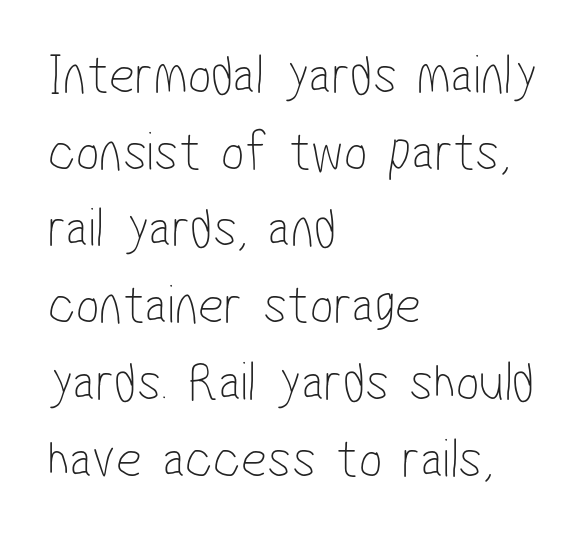
{"serif": "no", "bold": "no", "weight": "thin", "width": "condensed", "stroke_contrast": "low", "x_height": "medium", "monospaced": "no", "underline": "no", "align": "left", "line_spacing": "normal", "line_spacing_ratio": 1.37, "letter_spacing": "normal", "letter_spacing_em": 0.0, "glyph_px": 56}
